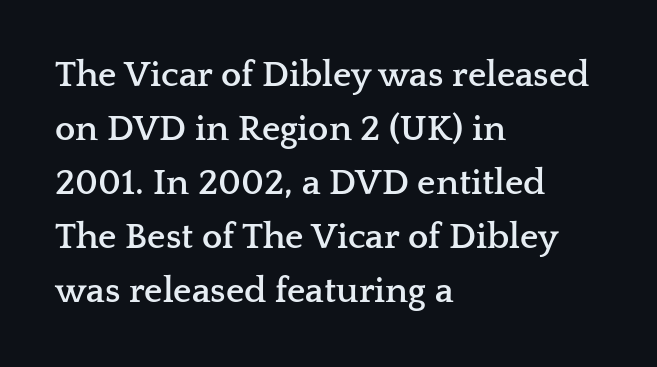
Q: Is the text bold? A: Yes.
Q: Is the text italic (slanted)? A: No, it is upright.
Q: Is the typeface a serif or a sans-serif typeface? A: Serif.
Q: Is the text underlined? A: No.
Q: How is the paragraph aligned? A: Left-aligned.
Q: Is the spacing between letters normal or unusually wide? A: Normal.
Q: Is the spacing between lines tight, normal or loose? A: Normal.
Q: Width (condensed, normal, or wide)? A: Wide.
Q: Stroke contrast? A: Low.
Q: x-height? A: Medium.
Q: Monospaced? A: No.
